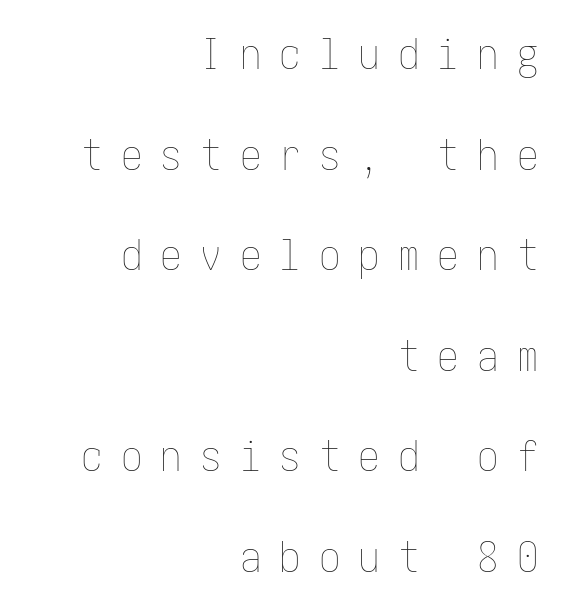
Q: Is the text bold? A: No.
Q: Is the text italic (slanted)? A: No, it is upright.
Q: Is the text underlined? A: No.
Q: How is the paragraph aligned? A: Right-aligned.
Q: Is the spacing between letters normal or unusually wide? A: Unusually wide.
Q: Is the spacing between lines tight, normal or loose? A: Loose.
Q: Width (condensed, normal, or wide)? A: Condensed.
Q: Stroke contrast? A: Low.
Q: x-height? A: Medium.
